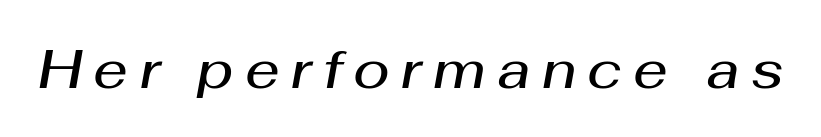
The image shows 54 px semibold type, italic (leaning right); set unusually wide letter spacing (+0.21 em), not underlined; medium stroke contrast and a medium x-height.
